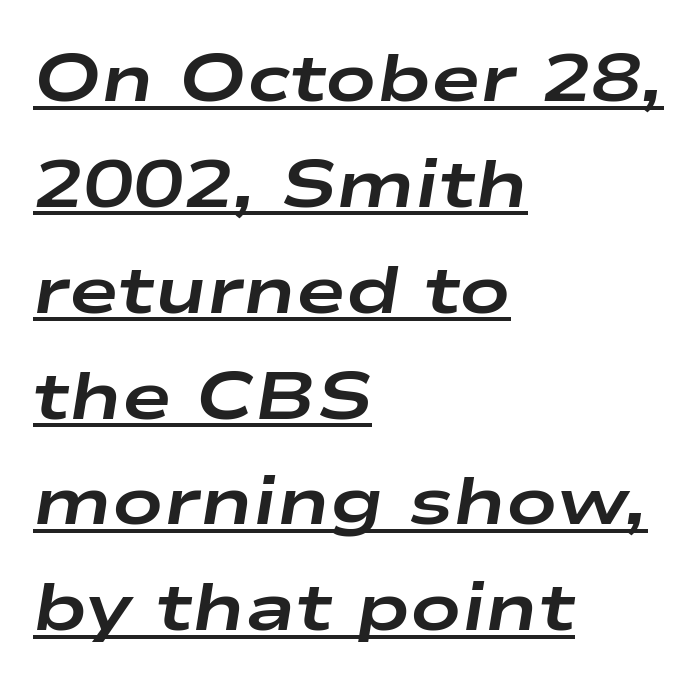
Would a proofreader flag this as italicized? Yes. Weight: bold. The rendering uses the underline text-decoration. Caption: multi-line text, flush left, ragged right. The block of text has a typical density, with ordinary space between rows.
